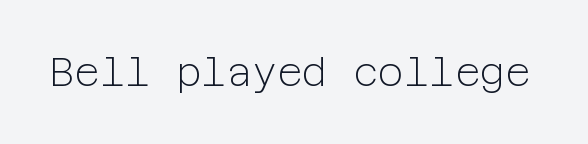
Q: Is the text bold? A: No.
Q: Is the text italic (slanted)? A: No, it is upright.
Q: Is the typeface a serif or a sans-serif typeface? A: Sans-serif.
Q: Is the text underlined? A: No.
Q: Is the spacing between letters normal or unusually wide? A: Normal.
Q: Width (condensed, normal, or wide)? A: Normal.
Q: Stroke contrast? A: Low.
Q: x-height? A: Medium.
